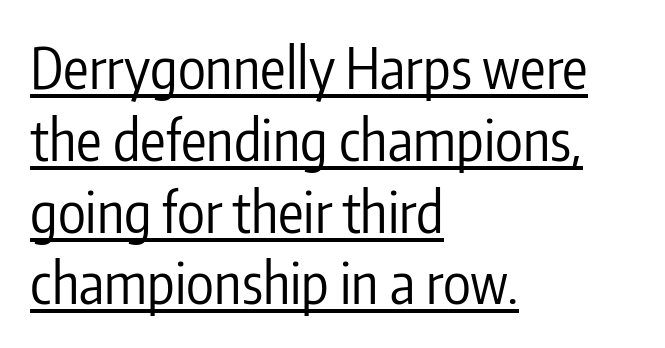
Notice how the passage keeps a crisp vertical edge on the left only. Every word sits above its own underline. Look at the tracking — it's just the regular setting, nothing added. The face looks like a standard text weight, possibly lighter. Do the characters align in a grid? No, the font is proportional.
